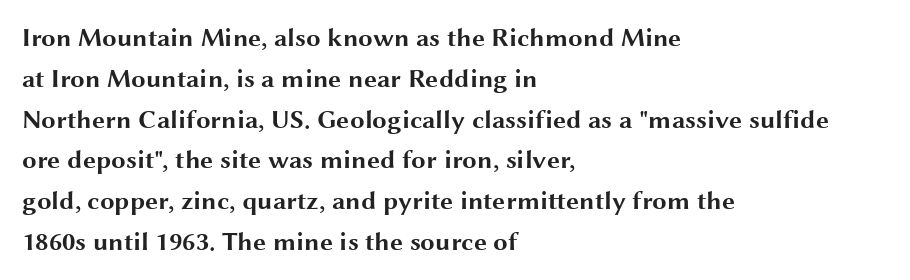
{"italic": "no", "bold": "yes", "underline": "no", "align": "left", "line_spacing": "normal", "line_spacing_ratio": 1.57, "letter_spacing": "normal", "letter_spacing_em": 0.0, "glyph_px": 26}
